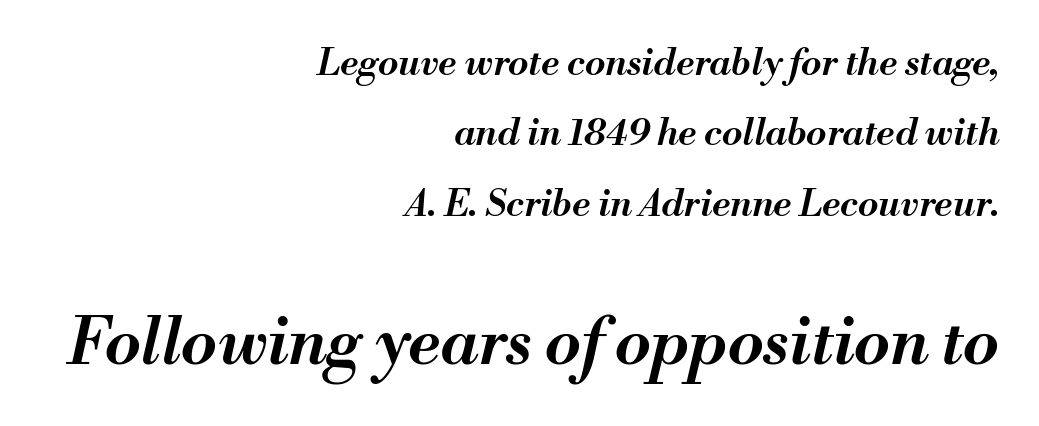
{"italic": "yes", "lean": "right", "slant_degrees": 13, "bold": "semi", "weight": "semibold", "width": "normal", "stroke_contrast": "medium", "x_height": "small", "monospaced": "no", "underline": "no", "align": "right", "line_spacing": "loose", "line_spacing_ratio": 1.9, "letter_spacing": "normal", "letter_spacing_em": 0.0, "larger_block": "second", "size_ratio": 1.76, "glyph_px": 65}
